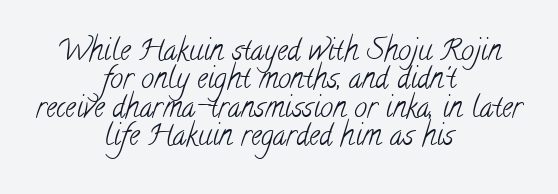
Nothing heavy about these letters — not bold at all. These lines are rendered in a variable-pitch font. Honestly, there is no underline to notice here at all. The glyphs in this specimen are seriffed. Very little white space separates one row of letters from the next. Horizontally, the lines are justified to the midpoint only.
